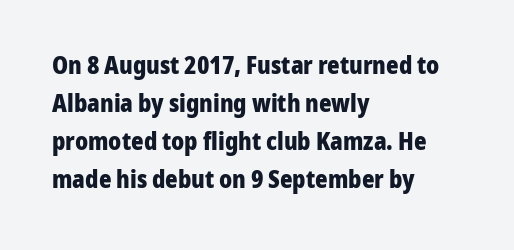
Q: Is the text bold? A: Yes.
Q: Is the text italic (slanted)? A: No, it is upright.
Q: Is the text underlined? A: No.
Q: How is the paragraph aligned? A: Left-aligned.
Q: Is the spacing between letters normal or unusually wide? A: Normal.
Q: Is the spacing between lines tight, normal or loose? A: Normal.
